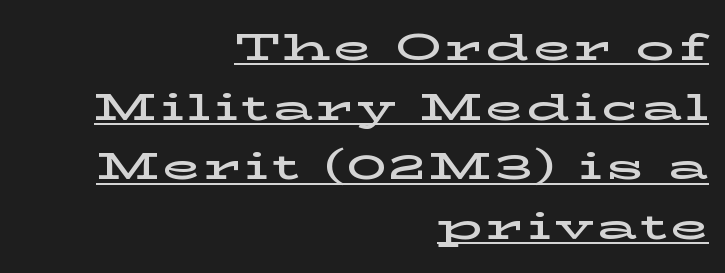
The image shows 38 px wide serif type, upright; set right-aligned, normal line spacing (1.57x), underlined; low stroke contrast and a medium x-height.
